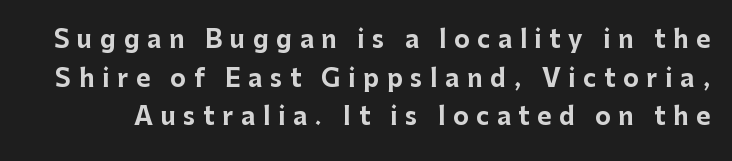
The image shows 24 px bold type, upright; set normal line spacing (1.61x), unusually wide letter spacing (+0.32 em), not underlined.
